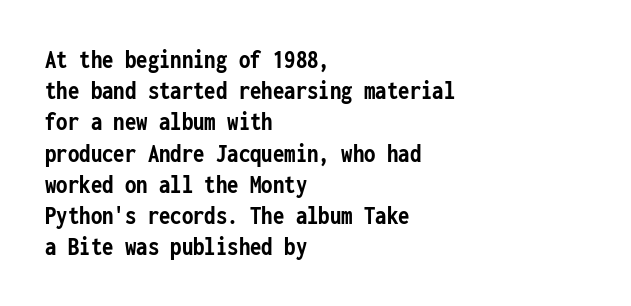
A typesetter would mark this as roman, not italic. The face used here is rendered with its standard letterfit. As a designer I'd log this as weight 700, bold. Underlining? Definitely not there. The text block is weighted toward the left margin, trailing off unevenly rightward.
